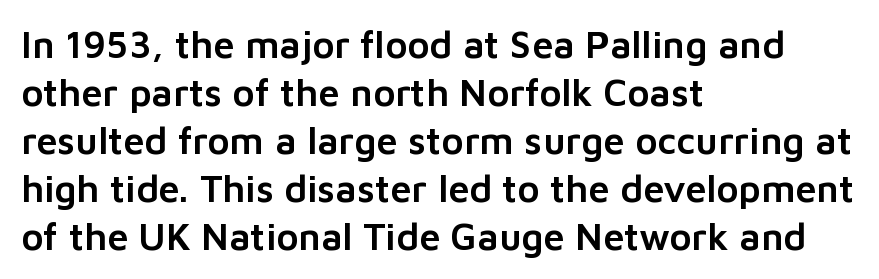
Is the letter spacing exaggerated? No — it looks like the ordinary default. The rendering uses natural spacing where letterforms have individual widths. Posture: upright roman. Summary of vertical rhythm: regular, with standard interline spacing. Notice how the passage keeps a crisp vertical edge on the left only.
